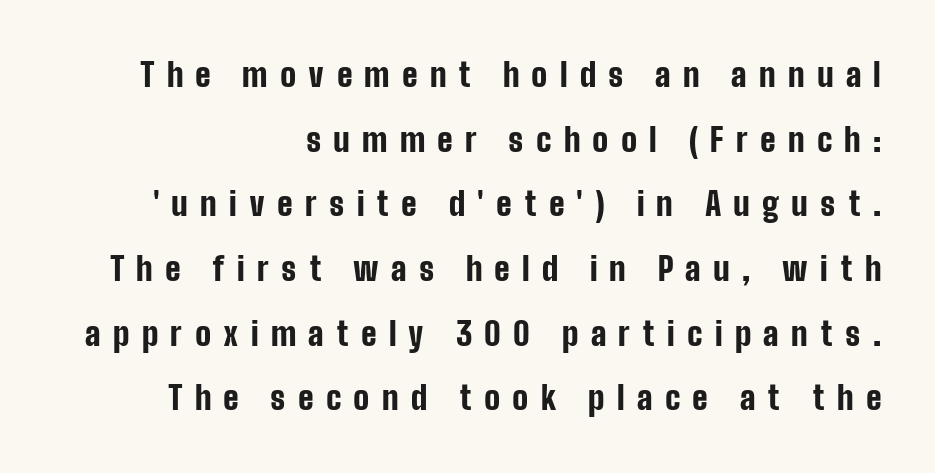
{"serif": "no", "italic": "no", "bold": "yes", "weight": "bold", "width": "condensed", "stroke_contrast": "low", "x_height": "medium", "monospaced": "no", "underline": "no", "align": "right", "line_spacing": "loose", "line_spacing_ratio": 1.96, "letter_spacing": "wide", "letter_spacing_em": 0.37, "glyph_px": 33}
